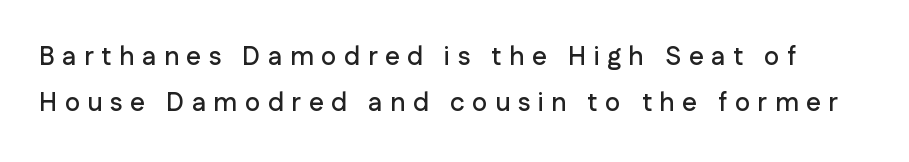
Q: Is the text italic (slanted)? A: No, it is upright.
Q: Is the text underlined? A: No.
Q: Is the spacing between letters normal or unusually wide? A: Unusually wide.
